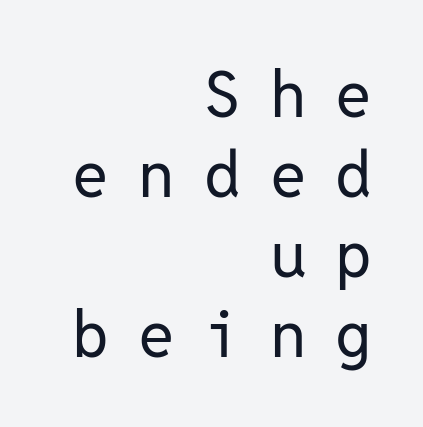
Q: Is the text bold? A: No.
Q: Is the text italic (slanted)? A: No, it is upright.
Q: Is the typeface a serif or a sans-serif typeface? A: Sans-serif.
Q: Is the text underlined? A: No.
Q: How is the paragraph aligned? A: Right-aligned.
Q: Is the spacing between letters normal or unusually wide? A: Unusually wide.
Q: Width (condensed, normal, or wide)? A: Normal.
Q: Stroke contrast? A: Low.
Q: x-height? A: Medium.
Q: Monospaced? A: Yes.
